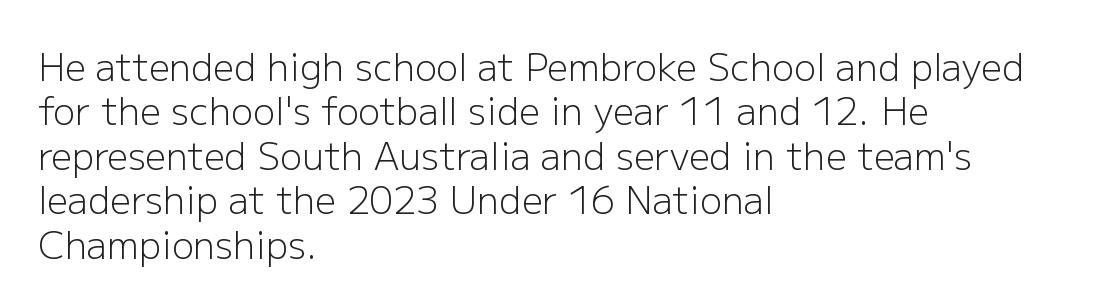
The image shows 37 px light sans-serif type, upright; set left-aligned, line spacing 1.2x, normal letter spacing, not underlined; low stroke contrast and a medium x-height.
